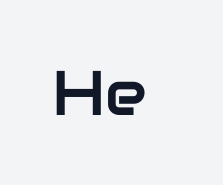
Q: Is the text italic (slanted)? A: No, it is upright.
Q: Is the typeface a serif or a sans-serif typeface? A: Sans-serif.
Q: Is the text underlined? A: No.
Q: Is the spacing between letters normal or unusually wide? A: Normal.
Q: Width (condensed, normal, or wide)? A: Normal.
Q: Stroke contrast? A: Low.
Q: x-height? A: Medium.
Q: Monospaced? A: No.
